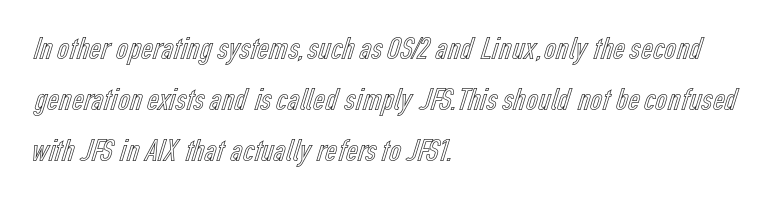
The image shows 33 px condensed type; set left-aligned, normal line spacing (1.54x), normal letter spacing, not underlined; a medium x-height.
